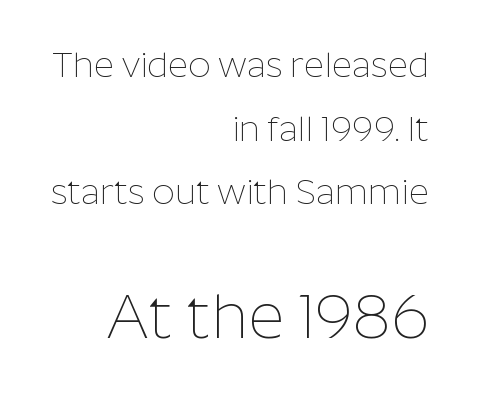
The image shows 62 px thin sans-serif type, upright; set right-aligned, line spacing 1.82x, normal letter spacing, not underlined; the second (bottom) block is 1.77x larger; low stroke contrast and a medium x-height.
